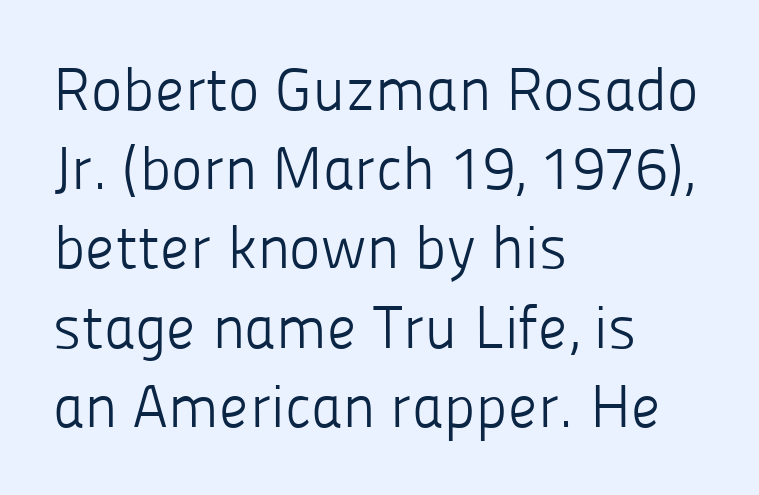
Regarding serifs, this sample does without them. Horizontal bands of white between lines are of average thickness. Here the designer chose a conventional face with non-uniform glyph widths. No extra ink here — the face is not bold. The axis of the letterforms is exactly vertical.
